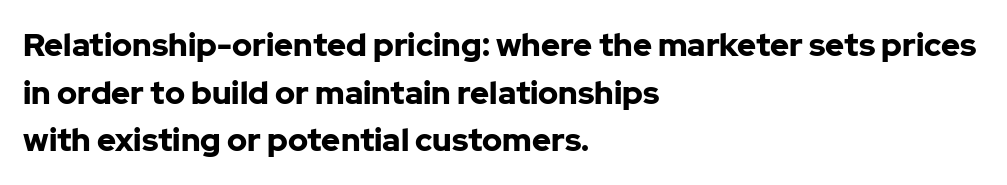
Serif or sans? Sans — the stroke terminals are bare. Visually the block forms a straight wall on the left and a jagged coastline on the right. The letterforms sit shoulder to shoulder at normal distance. Each letter keeps its own natural width here, so spacing adapts to shape. A roman cut, with each character standing at attention.
